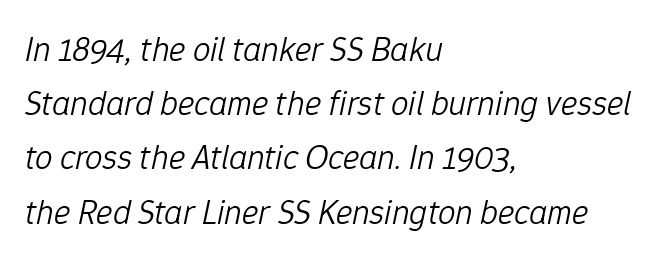
Q: Is the text bold? A: No.
Q: Is the text italic (slanted)? A: Yes, it leans right by about 12 degrees.
Q: Is the text underlined? A: No.
Q: How is the paragraph aligned? A: Left-aligned.
Q: Is the spacing between letters normal or unusually wide? A: Normal.
Q: Is the spacing between lines tight, normal or loose? A: Normal.
Q: Width (condensed, normal, or wide)? A: Normal.
Q: Stroke contrast? A: Low.
Q: x-height? A: Medium.
Q: Monospaced? A: No.
